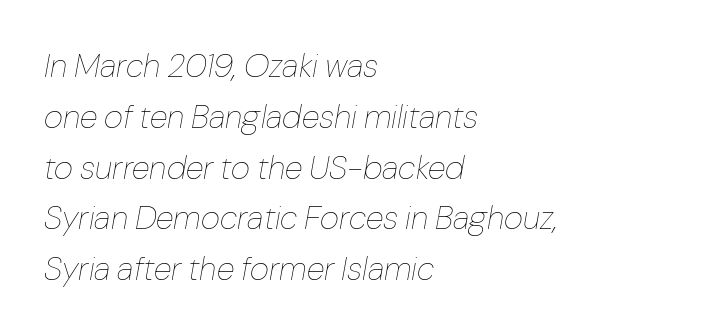
Q: Is the text bold? A: No.
Q: Is the text italic (slanted)? A: Yes, it leans right by about 10 degrees.
Q: Is the text underlined? A: No.
Q: How is the paragraph aligned? A: Left-aligned.
Q: Is the spacing between letters normal or unusually wide? A: Normal.
Q: Is the spacing between lines tight, normal or loose? A: Normal.
Q: Width (condensed, normal, or wide)? A: Normal.
Q: Stroke contrast? A: Low.
Q: x-height? A: Medium.
Q: Monospaced? A: No.
